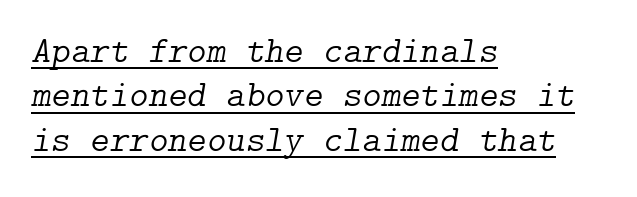
Q: Is the text bold? A: No.
Q: Is the text italic (slanted)? A: Yes, it leans right by about 9 degrees.
Q: Is the typeface a serif or a sans-serif typeface? A: Serif.
Q: Is the text underlined? A: Yes.
Q: How is the paragraph aligned? A: Left-aligned.
Q: Is the spacing between letters normal or unusually wide? A: Normal.
Q: Width (condensed, normal, or wide)? A: Normal.
Q: Stroke contrast? A: Low.
Q: x-height? A: Medium.
